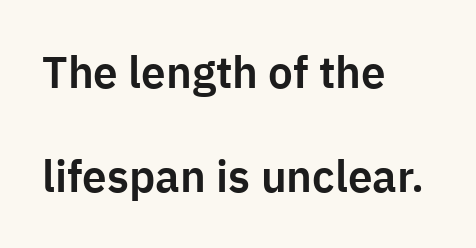
The image shows 44 px sans-serif type, upright; set left-aligned, loose line spacing (2.37x), normal letter spacing, not underlined; low stroke contrast and a medium x-height.
